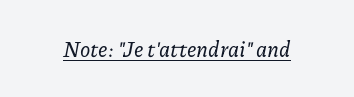
Q: Is the text italic (slanted)? A: Yes, it leans right by about 11 degrees.
Q: Is the text underlined? A: Yes.
Q: Is the spacing between letters normal or unusually wide? A: Normal.
